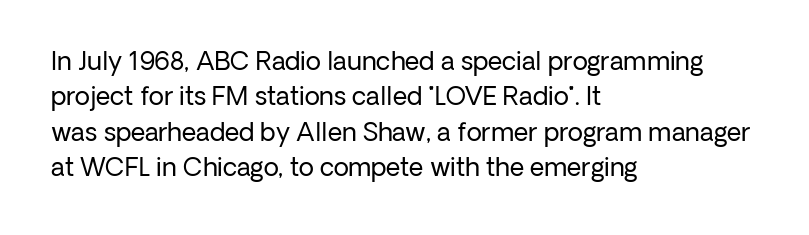
Plain, unruled lines of type. Is the type heavy? It reads as light-to-regular instead. Interline gaps are of average width in this sample. In terms of posture, this sample is upright. These lines are set flush left with a ragged right edge. Nothing unusual about the tracking: characters are spaced as the font intends.
